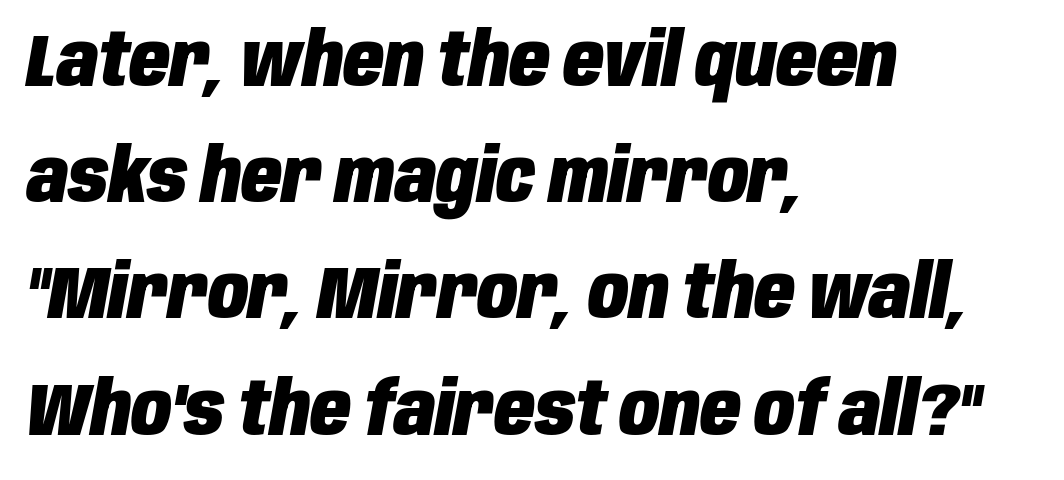
The image shows 74 px heavy, condensed type, italic (leaning right); set left-aligned, normal line spacing (1.57x), normal letter spacing, not underlined; low stroke contrast and a large x-height.
